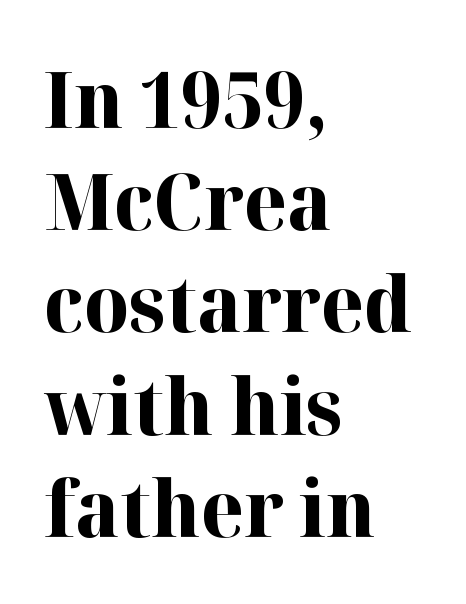
Does extra space separate the letters? No, they use regular spacing. The space beneath each line is pristine and unruled. The rendering shows small feet on the letterforms — a serif design. A student would call this left alignment; a typographer would say flush left, rag right. The passage shown stacks its lines at a standard gap. Think of a printed novel: that variable character pitch is what you see here.
